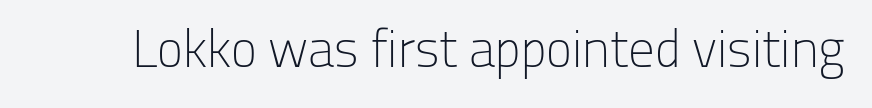
Q: Is the text bold? A: No.
Q: Is the text italic (slanted)? A: No, it is upright.
Q: Is the typeface a serif or a sans-serif typeface? A: Sans-serif.
Q: Is the text underlined? A: No.
Q: Is the spacing between letters normal or unusually wide? A: Normal.
Q: Width (condensed, normal, or wide)? A: Normal.
Q: Stroke contrast? A: Low.
Q: x-height? A: Medium.
Q: Monospaced? A: No.
